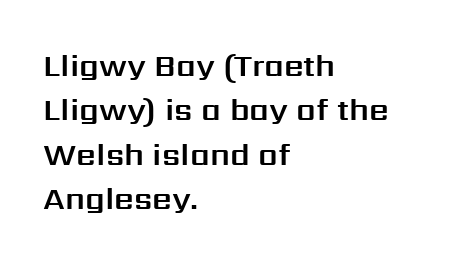
{"serif": "no", "italic": "no", "width": "normal", "stroke_contrast": "medium", "x_height": "medium", "monospaced": "no", "underline": "no", "align": "left", "line_spacing": "normal", "line_spacing_ratio": 1.43, "letter_spacing": "normal", "letter_spacing_em": 0.0, "glyph_px": 31}
